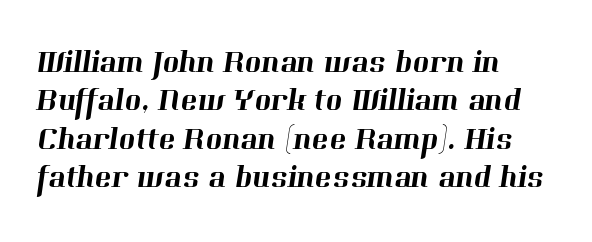
{"serif": "yes", "width": "normal", "stroke_contrast": "high", "x_height": "medium", "monospaced": "no", "underline": "no", "align": "left", "line_spacing_ratio": 1.2, "letter_spacing": "normal", "letter_spacing_em": 0.0, "glyph_px": 32}
